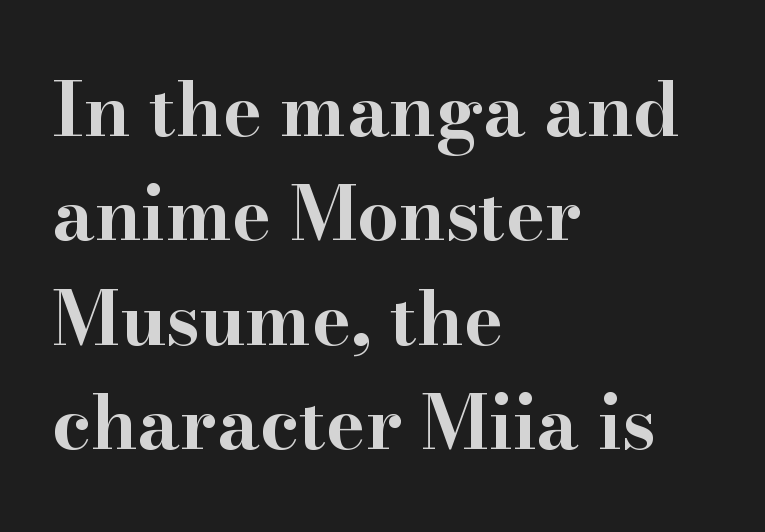
Students, this is bold: see how much ink each stroke carries. Glyph-to-glyph distance matches everyday printed text. Character widths vary here, with narrow letters taking less room than wide ones. If you drew a ruler down the left edge, every line would touch it.
